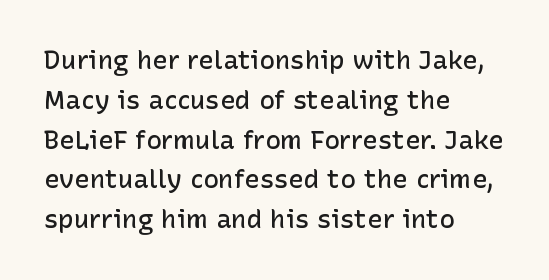
The image shows 26 px text type, upright; set left-aligned, normal line spacing (1.53x), normal letter spacing, not underlined.
